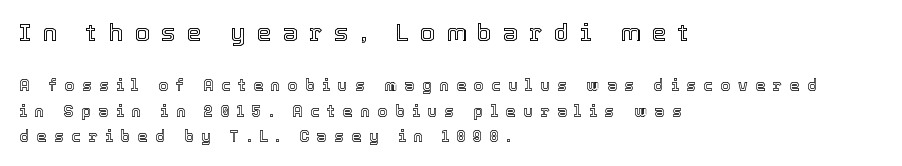
{"italic": "no", "underline": "no", "align": "left", "line_spacing": "normal", "line_spacing_ratio": 1.59, "letter_spacing": "wide", "letter_spacing_em": 0.47, "larger_block": "first", "size_ratio": 1.5, "glyph_px": 24}
